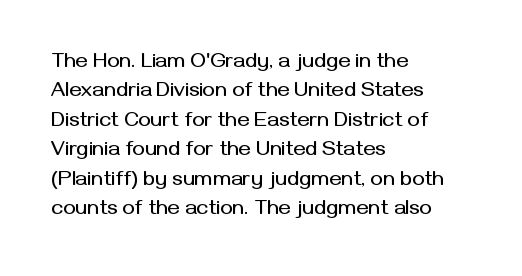
Q: Is the text italic (slanted)? A: No, it is upright.
Q: Is the text underlined? A: No.
Q: How is the paragraph aligned? A: Left-aligned.
Q: Is the spacing between letters normal or unusually wide? A: Normal.
Q: Is the spacing between lines tight, normal or loose? A: Normal.
